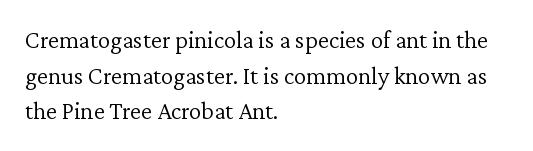
The image shows 25 px text type, upright; set left-aligned, normal line spacing (1.43x), normal letter spacing, not underlined.
